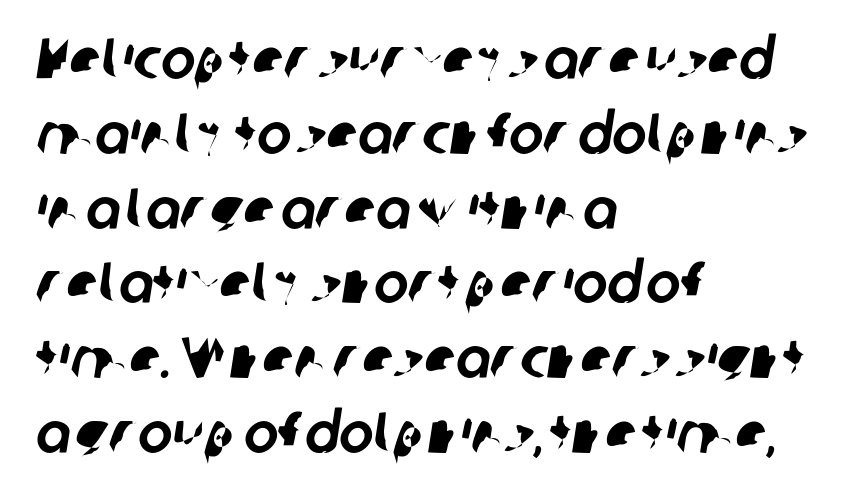
{"serif": "no", "width": "normal", "stroke_contrast": "low", "x_height": "medium", "monospaced": "no", "underline": "no", "align": "left", "line_spacing": "normal", "line_spacing_ratio": 1.29, "letter_spacing": "normal", "letter_spacing_em": 0.0, "glyph_px": 58}
